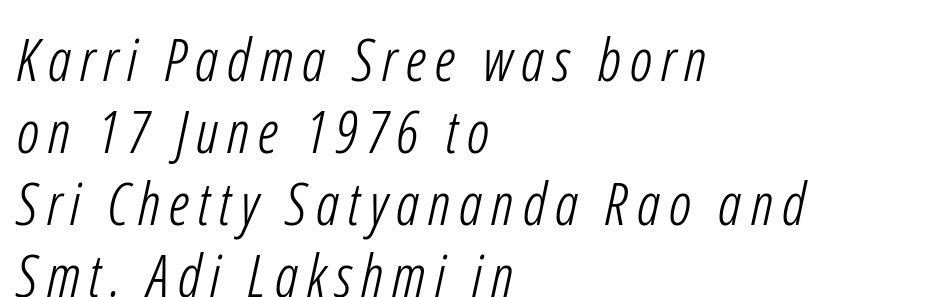
Q: Is the text bold? A: No.
Q: Is the typeface a serif or a sans-serif typeface? A: Sans-serif.
Q: Is the text underlined? A: No.
Q: How is the paragraph aligned? A: Left-aligned.
Q: Width (condensed, normal, or wide)? A: Condensed.
Q: Stroke contrast? A: Low.
Q: x-height? A: Medium.
Q: Monospaced? A: No.
